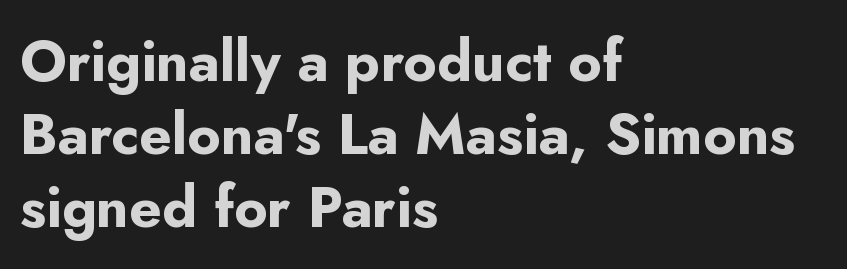
The typeface chosen for these lines omits serifs. The space between consecutive lines is moderate. Notice how the passage keeps a crisp vertical edge on the left only. The type is set solid horizontally, with unmodified tracking.
